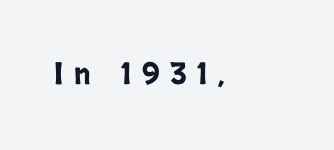
{"serif": "no", "italic": "no", "width": "condensed", "stroke_contrast": "low", "x_height": "large", "monospaced": "no", "underline": "no", "letter_spacing": "wide", "letter_spacing_em": 0.35, "glyph_px": 30}
